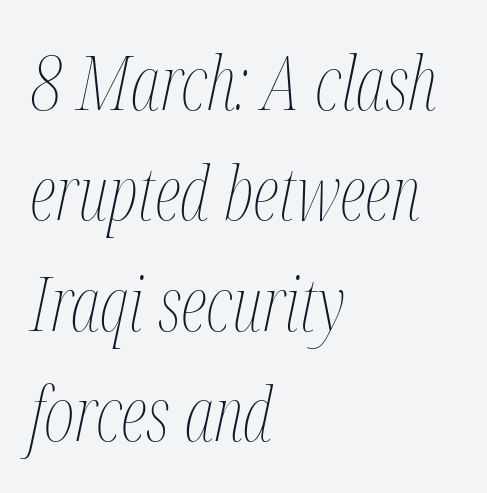
{"italic": "yes", "lean": "right", "slant_degrees": 12, "bold": "no", "weight": "thin", "width": "condensed", "stroke_contrast": "medium", "x_height": "medium", "monospaced": "no", "underline": "no", "align": "left", "line_spacing": "normal", "line_spacing_ratio": 1.49, "letter_spacing": "normal", "letter_spacing_em": 0.0, "glyph_px": 74}
